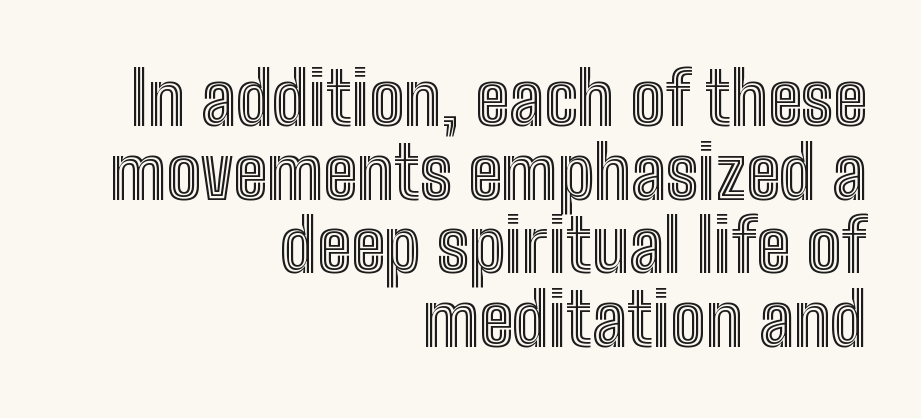
What stands out about the letter spacing? Nothing — it is the standard amount. The font's upright variant was chosen for this text. The rendering uses a small line-height, squeezing the rows. All the whitespace from short lines collects on the left. The rendering uses natural spacing where letterforms have individual widths.
